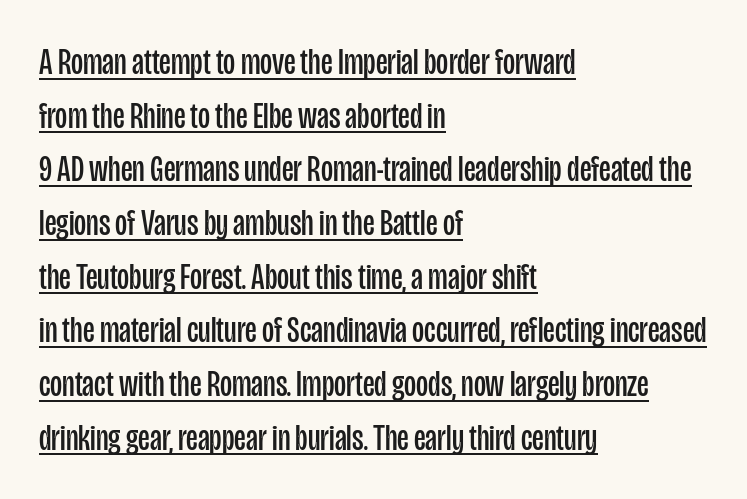
Q: Is the text bold? A: No.
Q: Is the text italic (slanted)? A: No, it is upright.
Q: Is the typeface a serif or a sans-serif typeface? A: Sans-serif.
Q: Is the text underlined? A: Yes.
Q: How is the paragraph aligned? A: Left-aligned.
Q: Is the spacing between letters normal or unusually wide? A: Normal.
Q: Is the spacing between lines tight, normal or loose? A: Normal.
Q: Width (condensed, normal, or wide)? A: Condensed.
Q: Stroke contrast? A: Low.
Q: x-height? A: Large.
Q: Monospaced? A: No.
